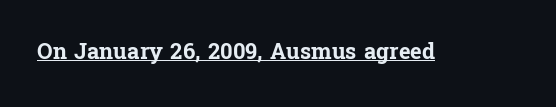
Q: Is the text bold? A: Yes.
Q: Is the text italic (slanted)? A: No, it is upright.
Q: Is the text underlined? A: Yes.
Q: Is the spacing between letters normal or unusually wide? A: Normal.
